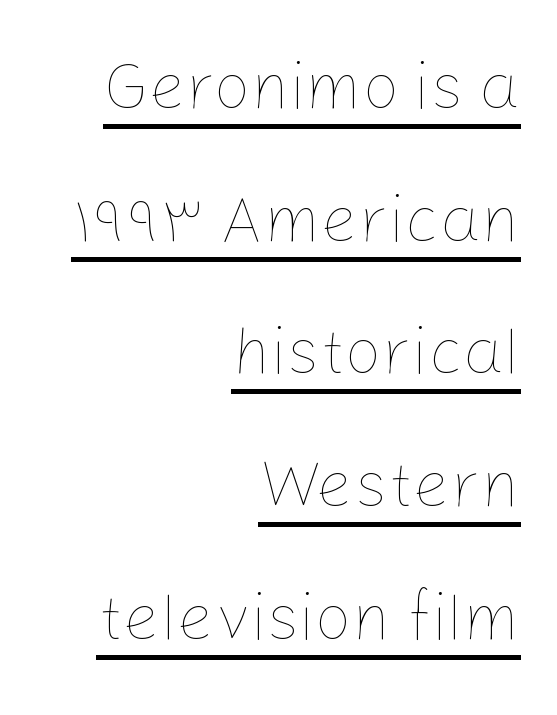
{"italic": "no", "bold": "no", "weight": "thin", "width": "normal", "stroke_contrast": "low", "x_height": "medium", "monospaced": "no", "underline": "yes", "align": "right", "line_spacing": "loose", "line_spacing_ratio": 2.01, "letter_spacing": "normal", "letter_spacing_em": 0.0, "glyph_px": 66}
